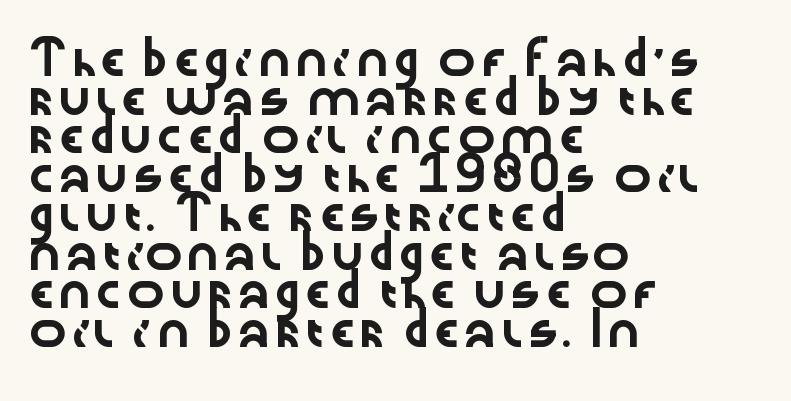
{"serif": "no", "italic": "no", "width": "wide", "stroke_contrast": "low", "x_height": "medium", "monospaced": "no", "underline": "no", "align": "left", "line_spacing_ratio": 1.21, "letter_spacing": "normal", "letter_spacing_em": 0.0, "glyph_px": 32}
